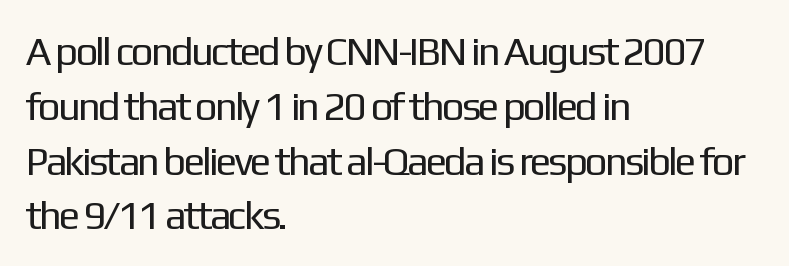
The image shows 40 px regular-weight sans-serif type, upright; set left-aligned, normal line spacing (1.37x), normal letter spacing, not underlined; low stroke contrast and a medium x-height.
